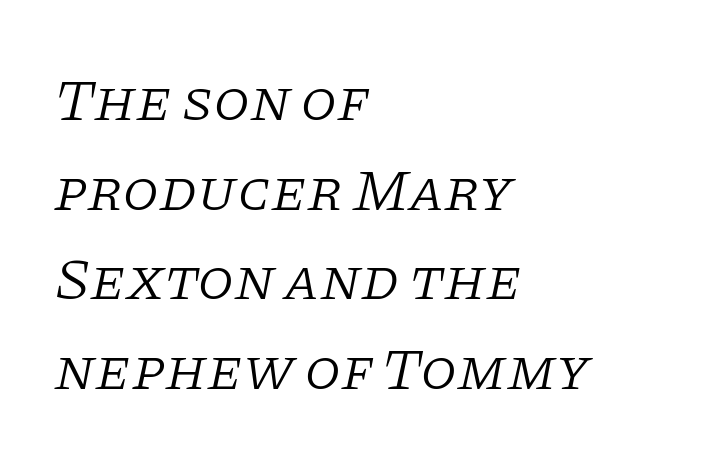
{"serif": "yes", "italic": "yes", "lean": "right", "slant_degrees": 11, "bold": "no", "weight": "light", "width": "normal", "stroke_contrast": "low", "x_height": "large", "monospaced": "no", "underline": "no", "align": "left", "line_spacing": "normal", "line_spacing_ratio": 1.52, "letter_spacing": "normal", "letter_spacing_em": 0.0, "glyph_px": 59}
